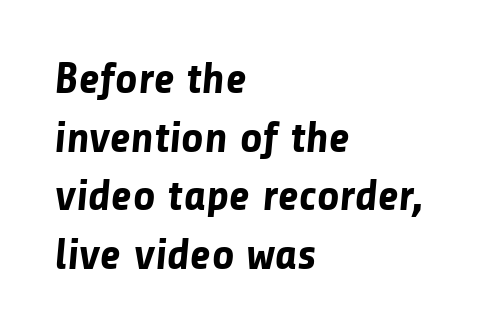
Q: Is the text bold? A: Yes.
Q: Is the typeface a serif or a sans-serif typeface? A: Sans-serif.
Q: Is the text underlined? A: No.
Q: How is the paragraph aligned? A: Left-aligned.
Q: Is the spacing between letters normal or unusually wide? A: Normal.
Q: Is the spacing between lines tight, normal or loose? A: Normal.
Q: Width (condensed, normal, or wide)? A: Normal.
Q: Stroke contrast? A: Low.
Q: x-height? A: Medium.
Q: Monospaced? A: No.
